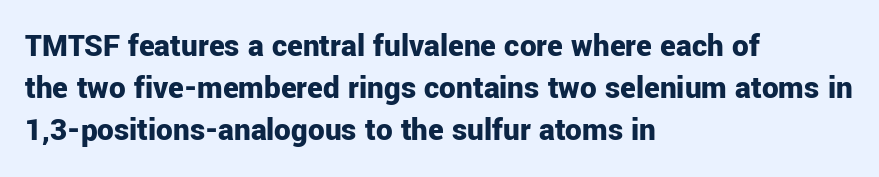
The image shows 33 px bold sans-serif type, upright; set left-aligned, normal line spacing (1.27x), normal letter spacing, not underlined; low stroke contrast and a medium x-height.
